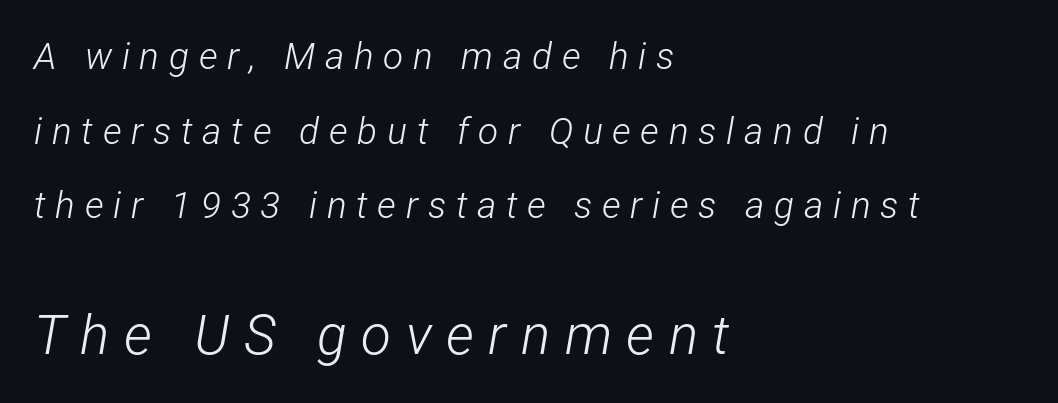
Q: Is the text bold? A: No.
Q: Is the text italic (slanted)? A: Yes, it leans right by about 12 degrees.
Q: Is the text underlined? A: No.
Q: How is the paragraph aligned? A: Left-aligned.
Q: Is the spacing between letters normal or unusually wide? A: Unusually wide.
Q: Is the spacing between lines tight, normal or loose? A: Loose.
Q: Which block of text is set in a larger size, the first (top) or the second (bottom)? A: The second (bottom) one.
Q: Width (condensed, normal, or wide)? A: Condensed.
Q: Stroke contrast? A: Low.
Q: x-height? A: Medium.
Q: Monospaced? A: No.
